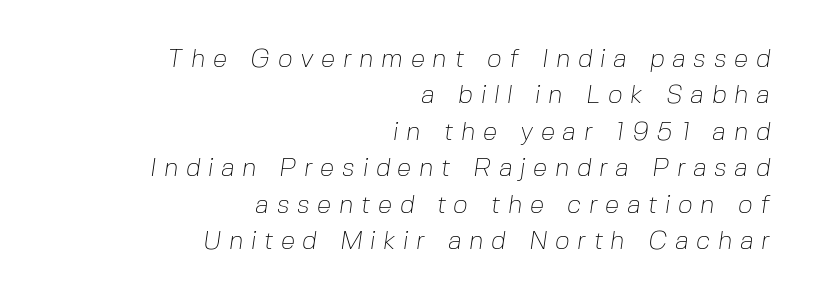
Q: Is the text bold? A: No.
Q: Is the text underlined? A: No.
Q: How is the paragraph aligned? A: Right-aligned.
Q: Is the spacing between letters normal or unusually wide? A: Unusually wide.
Q: Is the spacing between lines tight, normal or loose? A: Normal.
